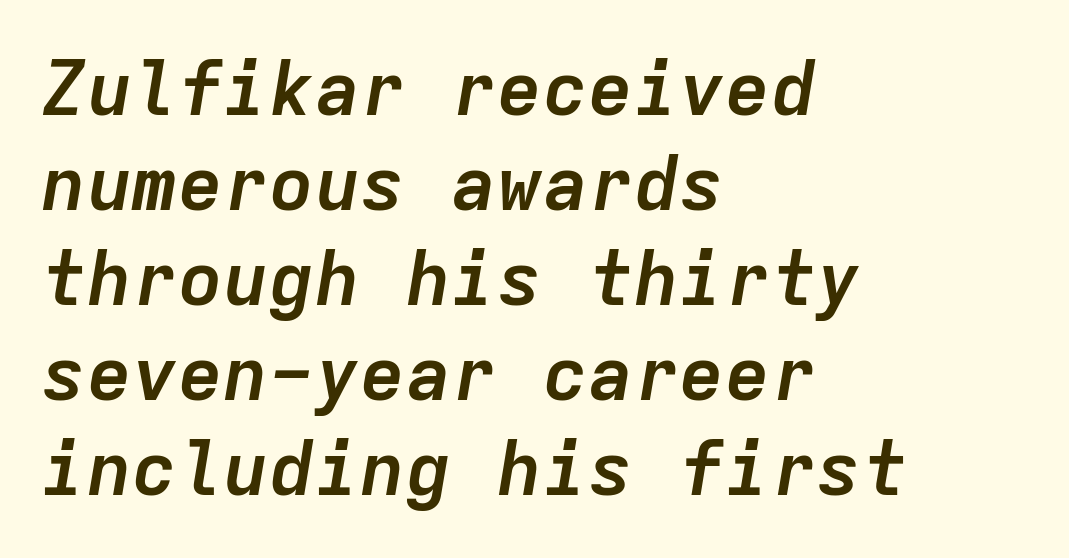
You could count columns in this text — the font is strictly monospaced. Each new line begins a customary step beneath the previous one. The zone under the glyphs is completely vacant. The rendering keeps characters at their native spacing.
